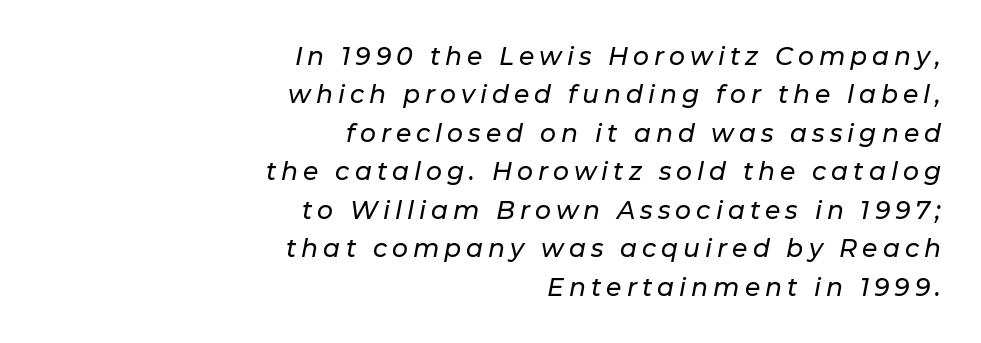
Q: Is the text italic (slanted)? A: Yes, it leans right by about 11 degrees.
Q: Is the text underlined? A: No.
Q: How is the paragraph aligned? A: Right-aligned.
Q: Is the spacing between letters normal or unusually wide? A: Unusually wide.
Q: Is the spacing between lines tight, normal or loose? A: Normal.
